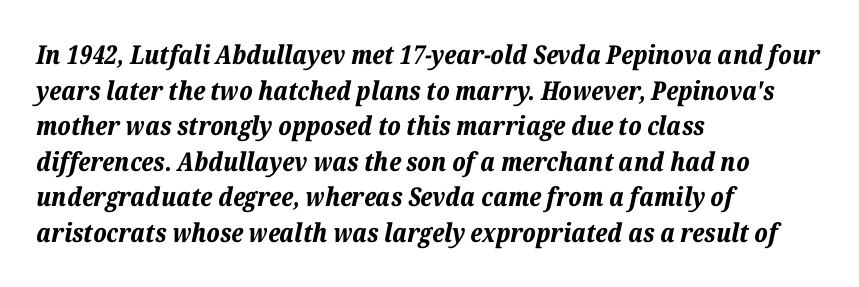
The image shows 26 px bold type, italic (leaning right); set left-aligned, normal line spacing (1.37x), normal letter spacing, not underlined.
